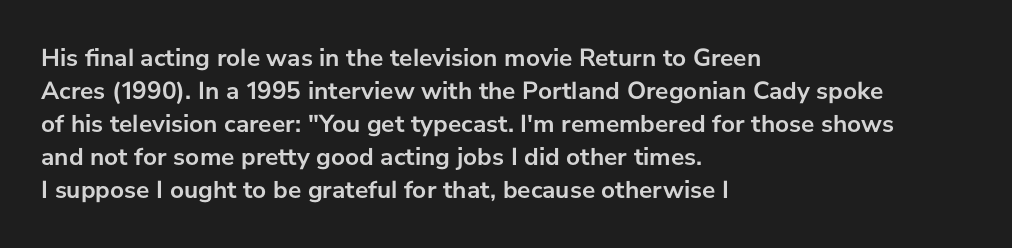
Q: Is the text bold? A: Yes.
Q: Is the text italic (slanted)? A: No, it is upright.
Q: Is the text underlined? A: No.
Q: How is the paragraph aligned? A: Left-aligned.
Q: Is the spacing between letters normal or unusually wide? A: Normal.
Q: Is the spacing between lines tight, normal or loose? A: Normal.
